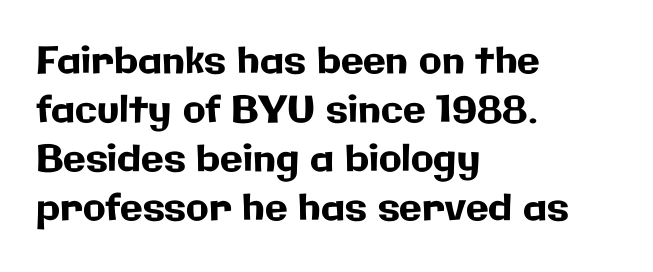
Q: Is the text italic (slanted)? A: No, it is upright.
Q: Is the typeface a serif or a sans-serif typeface? A: Sans-serif.
Q: Is the text underlined? A: No.
Q: How is the paragraph aligned? A: Left-aligned.
Q: Is the spacing between letters normal or unusually wide? A: Normal.
Q: Is the spacing between lines tight, normal or loose? A: Normal.
Q: Width (condensed, normal, or wide)? A: Normal.
Q: Stroke contrast? A: Low.
Q: x-height? A: Medium.
Q: Monospaced? A: No.
